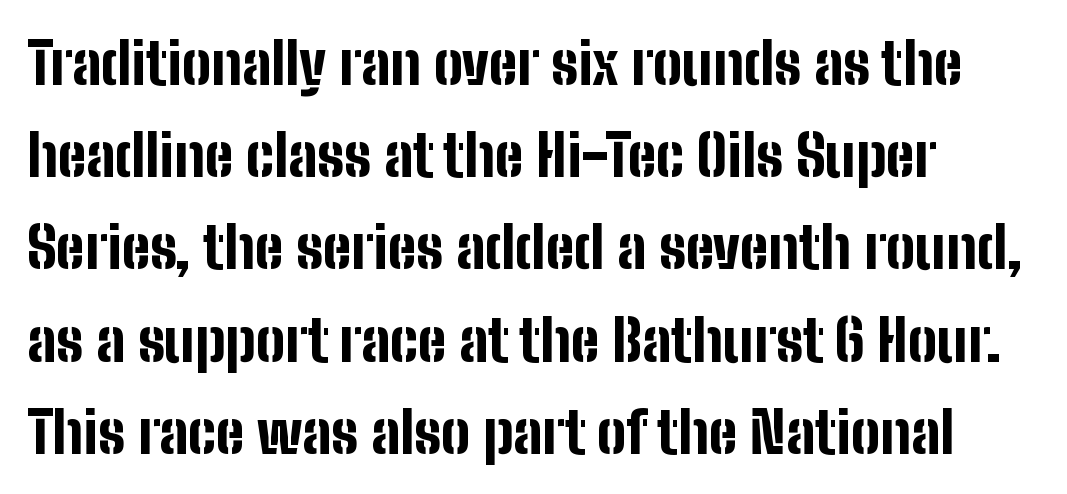
Q: Is the text bold? A: Yes.
Q: Is the text italic (slanted)? A: No, it is upright.
Q: Is the typeface a serif or a sans-serif typeface? A: Sans-serif.
Q: Is the text underlined? A: No.
Q: How is the paragraph aligned? A: Left-aligned.
Q: Is the spacing between letters normal or unusually wide? A: Normal.
Q: Is the spacing between lines tight, normal or loose? A: Normal.
Q: Width (condensed, normal, or wide)? A: Condensed.
Q: Stroke contrast? A: Low.
Q: x-height? A: Medium.
Q: Monospaced? A: No.
